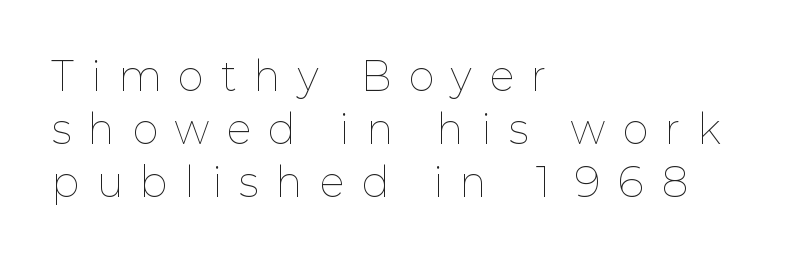
Letter spacing: wide. Note the varied advance widths — an 'i' is clearly narrower than an 'm'. Rendered with straight, roman letterforms. In CSS terms this would be text-align: left.
